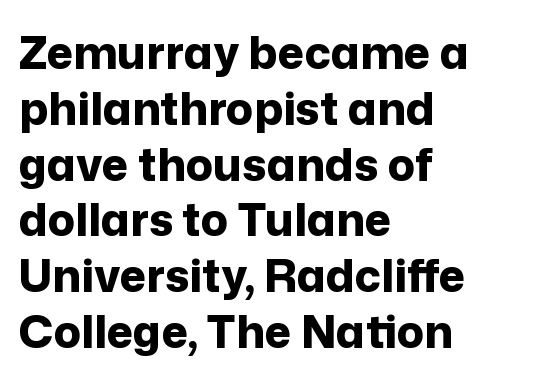
Q: Is the text bold? A: Yes.
Q: Is the text italic (slanted)? A: No, it is upright.
Q: Is the typeface a serif or a sans-serif typeface? A: Sans-serif.
Q: Is the text underlined? A: No.
Q: How is the paragraph aligned? A: Left-aligned.
Q: Is the spacing between letters normal or unusually wide? A: Normal.
Q: Width (condensed, normal, or wide)? A: Normal.
Q: Stroke contrast? A: Low.
Q: x-height? A: Medium.
Q: Monospaced? A: No.
